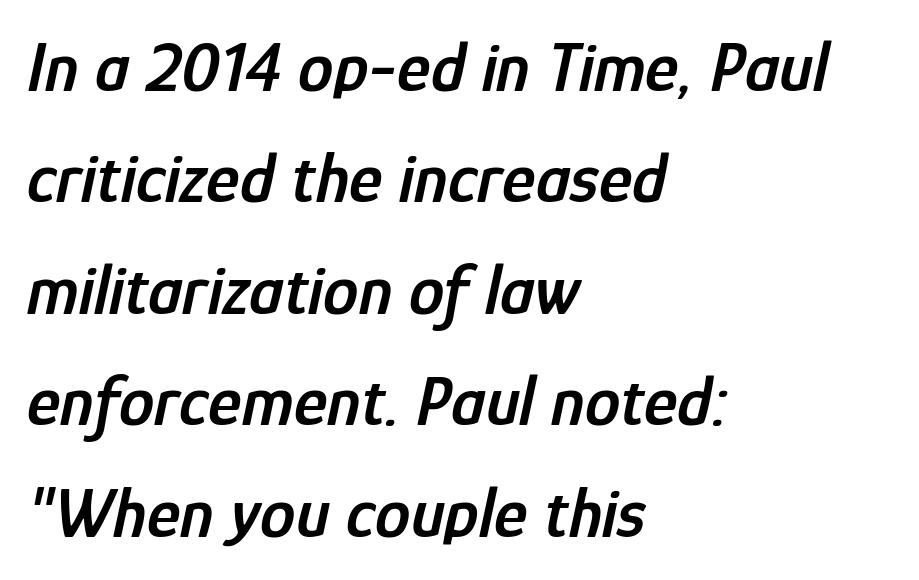
{"italic": "yes", "lean": "right", "slant_degrees": 12, "bold": "semi", "weight": "semibold", "width": "condensed", "stroke_contrast": "low", "x_height": "medium", "monospaced": "no", "underline": "no", "align": "left", "line_spacing": "normal", "line_spacing_ratio": 1.57, "letter_spacing": "normal", "letter_spacing_em": 0.0, "glyph_px": 71}
